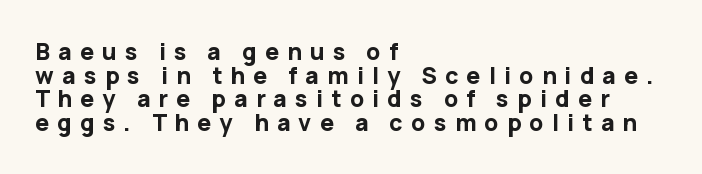
{"italic": "no", "bold": "yes", "underline": "no", "align": "left", "line_spacing": "tight", "line_spacing_ratio": 1.03, "letter_spacing": "wide", "letter_spacing_em": 0.36, "glyph_px": 23}
